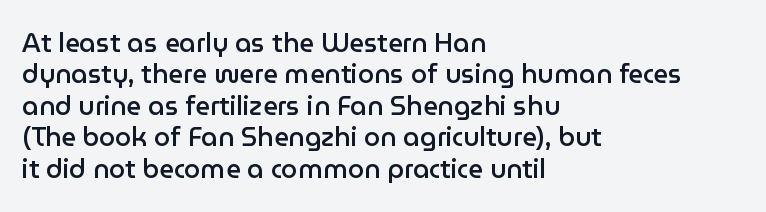
Here the glyphs are tracked normally, forming tight word shapes. Posture: vertical. Quick note: underline off. In CSS terms this would be text-align: left. This is moderately heavy type, rendered in semibold.
